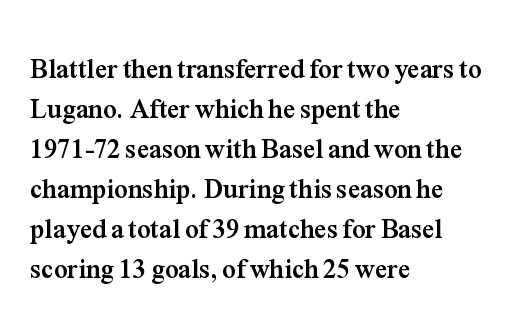
Q: Is the text bold? A: Yes.
Q: Is the text italic (slanted)? A: No, it is upright.
Q: Is the text underlined? A: No.
Q: How is the paragraph aligned? A: Left-aligned.
Q: Is the spacing between letters normal or unusually wide? A: Normal.
Q: Is the spacing between lines tight, normal or loose? A: Normal.
